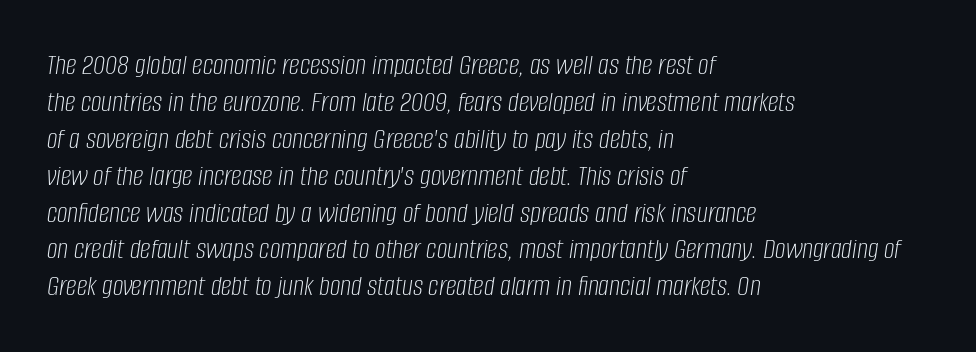
Q: Is the text bold? A: No.
Q: Is the text italic (slanted)? A: Yes, it leans right by about 8 degrees.
Q: Is the text underlined? A: No.
Q: How is the paragraph aligned? A: Left-aligned.
Q: Is the spacing between letters normal or unusually wide? A: Normal.
Q: Width (condensed, normal, or wide)? A: Condensed.
Q: Stroke contrast? A: Low.
Q: x-height? A: Large.
Q: Monospaced? A: No.
